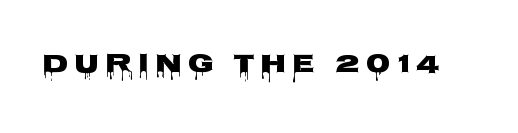
Q: Is the text bold? A: Yes.
Q: Is the text italic (slanted)? A: No, it is upright.
Q: Is the text underlined? A: No.
Q: Is the spacing between letters normal or unusually wide? A: Unusually wide.
